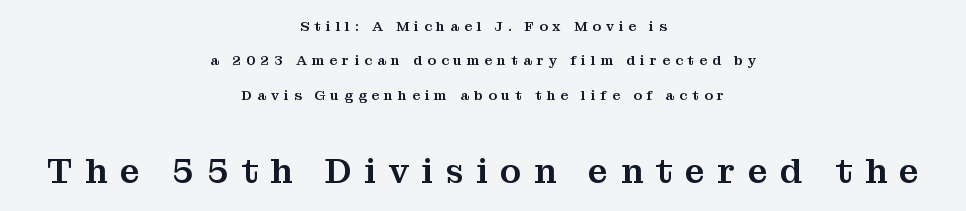
Q: Is the text italic (slanted)? A: No, it is upright.
Q: Is the typeface a serif or a sans-serif typeface? A: Serif.
Q: Is the text underlined? A: No.
Q: How is the paragraph aligned? A: Centered.
Q: Is the spacing between letters normal or unusually wide? A: Unusually wide.
Q: Is the spacing between lines tight, normal or loose? A: Loose.
Q: Which block of text is set in a larger size, the first (top) or the second (bottom)? A: The second (bottom) one.
Q: Width (condensed, normal, or wide)? A: Normal.
Q: Stroke contrast? A: Medium.
Q: x-height? A: Medium.
Q: Monospaced? A: No.
